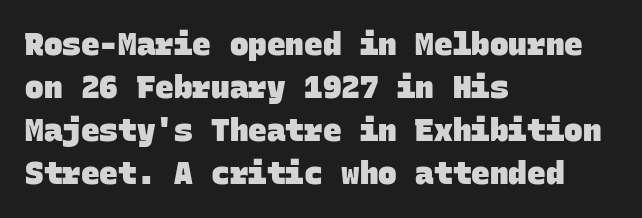
The image shows 31 px heavy sans-serif type, monospaced; set left-aligned, normal line spacing (1.39x), normal letter spacing, not underlined; low stroke contrast and a large x-height.
